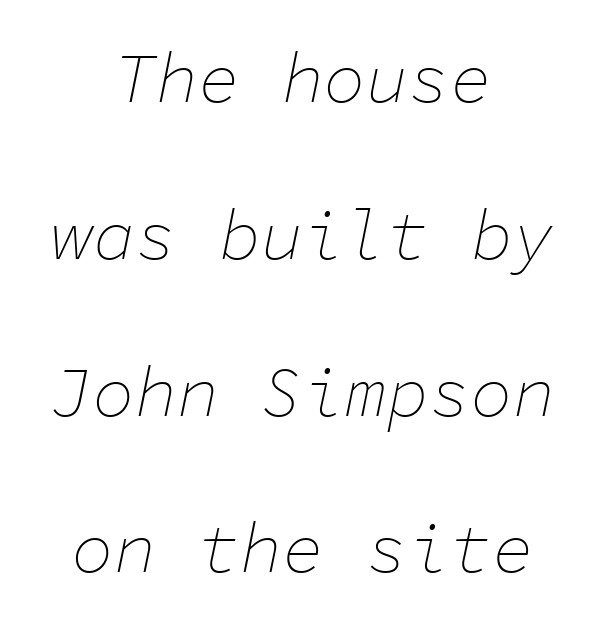
{"italic": "yes", "lean": "right", "slant_degrees": 11, "bold": "no", "weight": "thin", "width": "normal", "stroke_contrast": "low", "x_height": "medium", "monospaced": "yes", "underline": "no", "align": "center", "line_spacing": "loose", "line_spacing_ratio": 2.24, "letter_spacing": "normal", "letter_spacing_em": 0.0, "glyph_px": 70}
